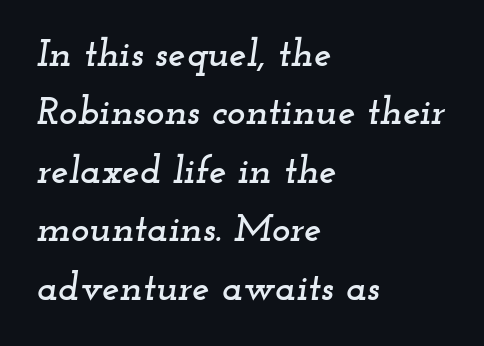
When letters slant like this, we call the style italic. The letterforms sit shoulder to shoulder at normal distance. The compositor pushed each line to the left boundary. A clean baseline with only descenders dipping below it. Evenly set lines give the paragraph a standard silhouette.
